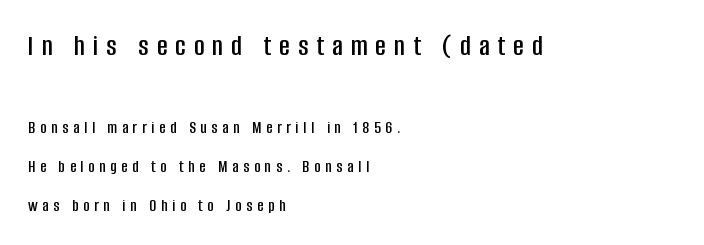
The letterforms stand isolated, each surrounded by extra space. The face used here is proportionally spaced, like ordinary book or web type. Quick note: underline off. Note: no serifs on the glyphs. The vertical gap from one line to the next is large.
